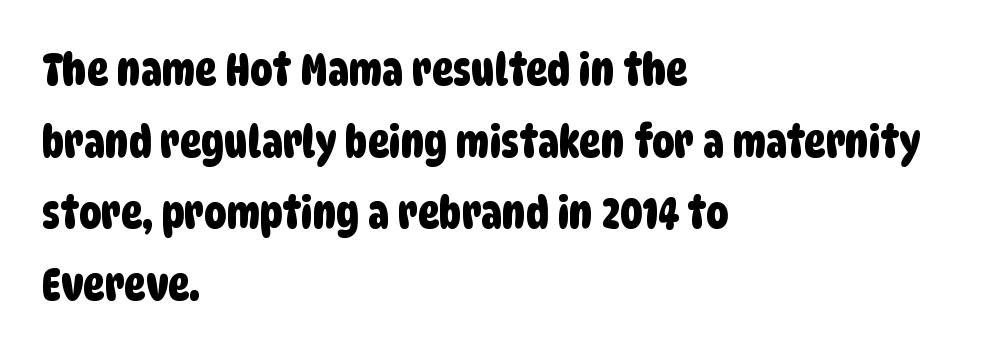
These lines are rendered in a variable-pitch font. Letter spacing: default. Baseline-to-baseline distance is the conventional proportion of letter height. The typesetter chose a ragged-right arrangement here. Does the type have serifs? No, each stem ends abruptly. Words float on clear page, feet unadorned.
